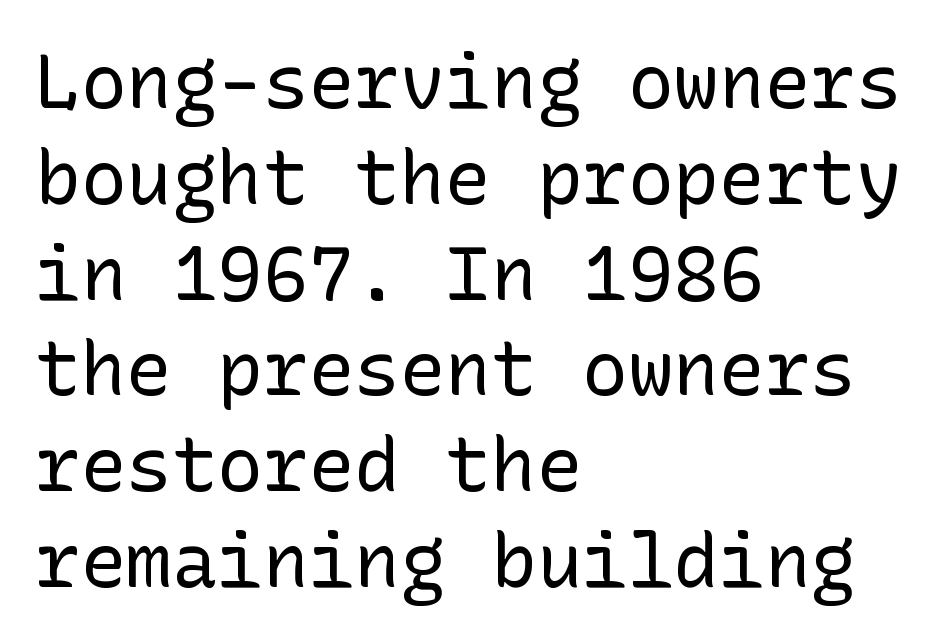
Q: Is the text bold? A: No.
Q: Is the text italic (slanted)? A: No, it is upright.
Q: Is the typeface a serif or a sans-serif typeface? A: Sans-serif.
Q: Is the text underlined? A: No.
Q: How is the paragraph aligned? A: Left-aligned.
Q: Is the spacing between letters normal or unusually wide? A: Normal.
Q: Is the spacing between lines tight, normal or loose? A: Normal.
Q: Width (condensed, normal, or wide)? A: Normal.
Q: Stroke contrast? A: Low.
Q: x-height? A: Medium.
